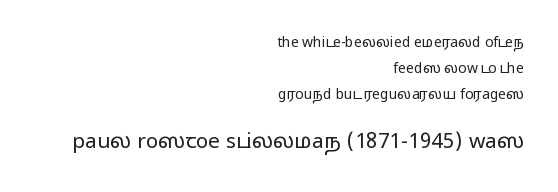
{"italic": "no", "bold": "no", "underline": "no", "align": "right", "line_spacing_ratio": 1.85, "letter_spacing": "normal", "letter_spacing_em": 0.0, "larger_block": "second", "size_ratio": 1.5, "glyph_px": 21}
